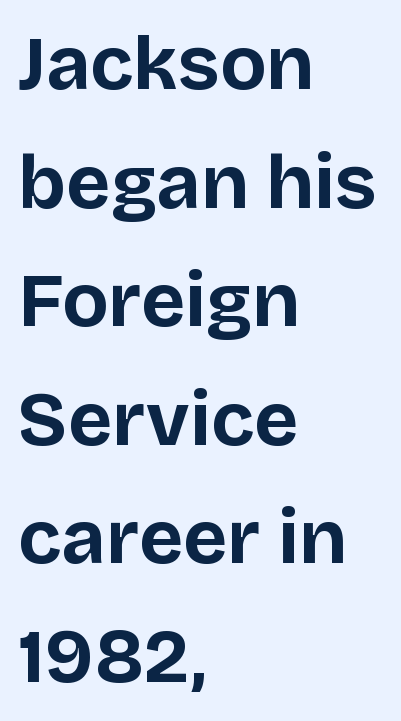
The image shows 76 px bold sans-serif type, upright; set left-aligned, normal line spacing (1.56x), normal letter spacing, not underlined; low stroke contrast and a large x-height.
